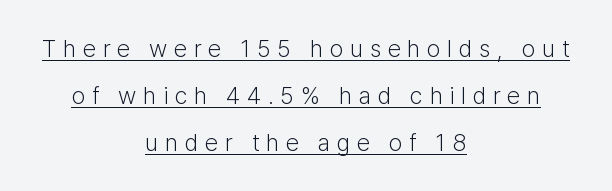
Q: Is the text bold? A: No.
Q: Is the text italic (slanted)? A: No, it is upright.
Q: Is the text underlined? A: Yes.
Q: How is the paragraph aligned? A: Centered.
Q: Is the spacing between letters normal or unusually wide? A: Unusually wide.
Q: Is the spacing between lines tight, normal or loose? A: Loose.
